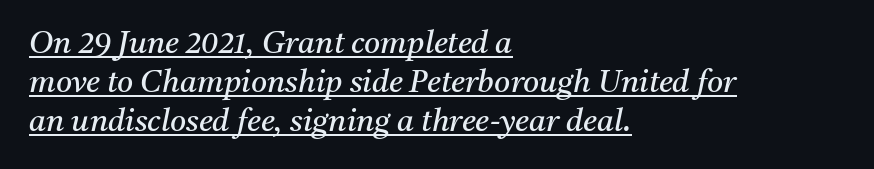
Glyph-to-glyph distance matches everyday printed text. The strokes are not fattened; the text isn't bold. The lines sit at an ordinary, default distance from one another. In CSS terms this would be text-align: left.
